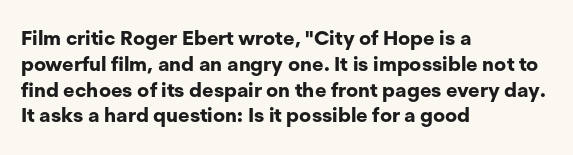
{"italic": "no", "bold": "yes", "underline": "no", "align": "left", "line_spacing": "normal", "line_spacing_ratio": 1.29, "letter_spacing": "normal", "letter_spacing_em": 0.0, "glyph_px": 20}
